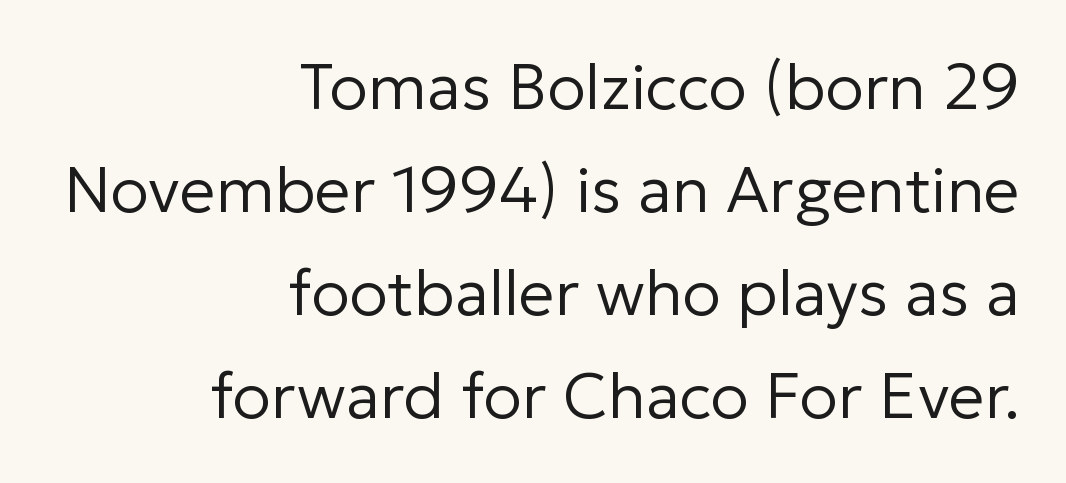
Q: Is the text bold? A: No.
Q: Is the text italic (slanted)? A: No, it is upright.
Q: Is the typeface a serif or a sans-serif typeface? A: Sans-serif.
Q: Is the text underlined? A: No.
Q: How is the paragraph aligned? A: Right-aligned.
Q: Is the spacing between letters normal or unusually wide? A: Normal.
Q: Is the spacing between lines tight, normal or loose? A: Normal.
Q: Width (condensed, normal, or wide)? A: Normal.
Q: Stroke contrast? A: Low.
Q: x-height? A: Medium.
Q: Monospaced? A: No.
